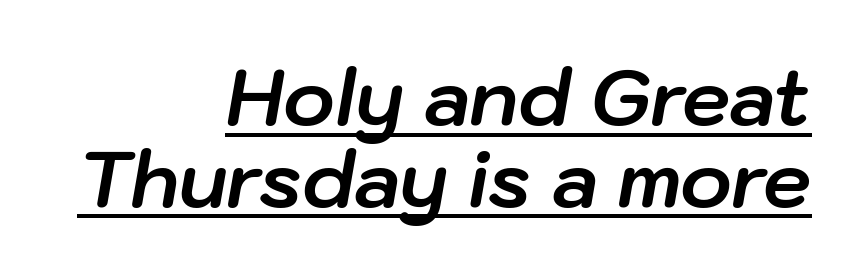
Q: Is the text bold? A: Yes.
Q: Is the text italic (slanted)? A: Yes, it leans right by about 10 degrees.
Q: Is the text underlined? A: Yes.
Q: How is the paragraph aligned? A: Right-aligned.
Q: Is the spacing between letters normal or unusually wide? A: Normal.
Q: Is the spacing between lines tight, normal or loose? A: Tight.
Q: Width (condensed, normal, or wide)? A: Normal.
Q: Stroke contrast? A: Low.
Q: x-height? A: Medium.
Q: Monospaced? A: No.
